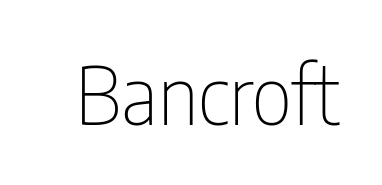
The typeface chosen for these lines omits serifs. Looks like regular typesetting: each glyph gets only the width it needs. Glance below the letters and you will spot only blank space. Upright lettering throughout. Weight: regular or lighter.
